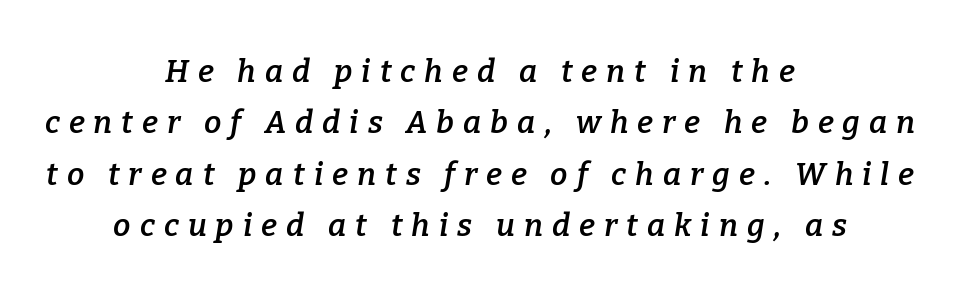
Q: Is the text bold? A: Semi-bold.
Q: Is the text italic (slanted)? A: Yes, it leans right by about 9 degrees.
Q: Is the typeface a serif or a sans-serif typeface? A: Serif.
Q: Is the text underlined? A: No.
Q: How is the paragraph aligned? A: Centered.
Q: Is the spacing between letters normal or unusually wide? A: Unusually wide.
Q: Is the spacing between lines tight, normal or loose? A: Normal.
Q: Width (condensed, normal, or wide)? A: Normal.
Q: Stroke contrast? A: Low.
Q: x-height? A: Medium.
Q: Monospaced? A: No.
